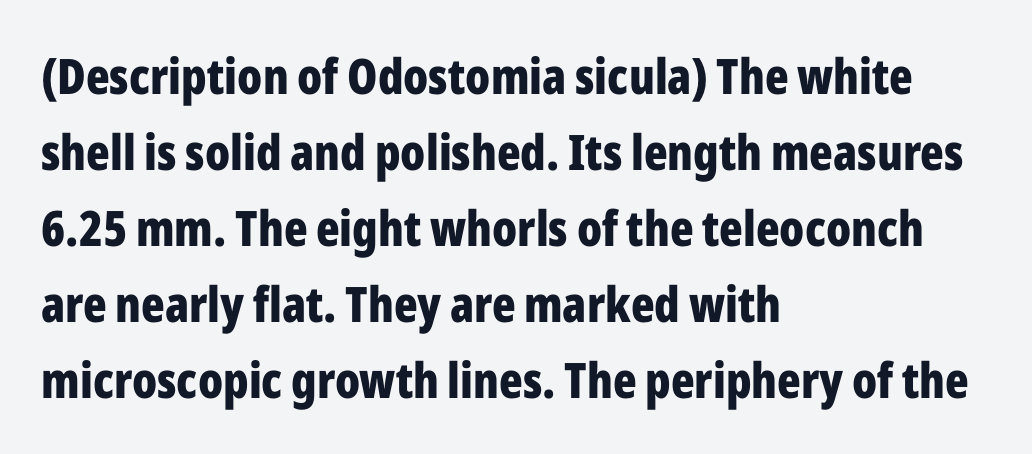
The image shows 49 px bold, condensed sans-serif type, upright; set left-aligned, normal line spacing (1.55x), normal letter spacing, not underlined; low stroke contrast and a medium x-height.
